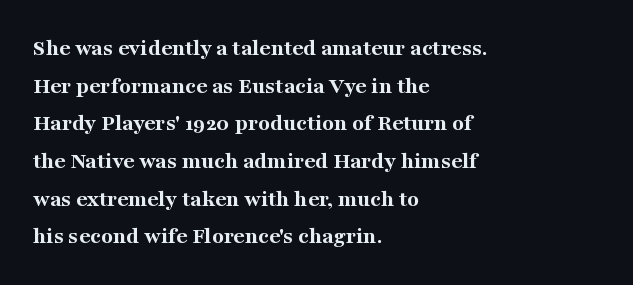
{"italic": "no", "bold": "yes", "underline": "no", "align": "left", "line_spacing": "normal", "line_spacing_ratio": 1.57, "letter_spacing": "normal", "letter_spacing_em": 0.0, "glyph_px": 24}
